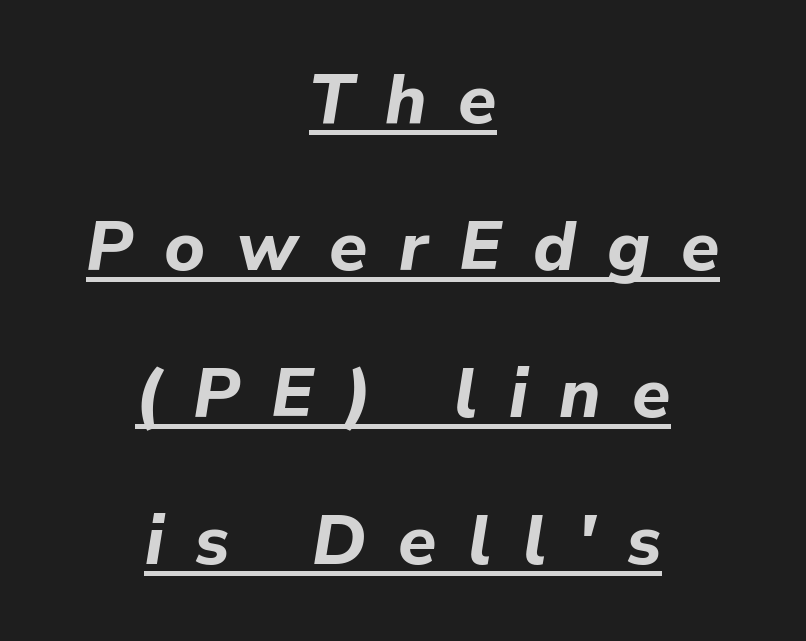
{"italic": "yes", "lean": "right", "slant_degrees": 9, "bold": "yes", "weight": "bold", "width": "normal", "stroke_contrast": "low", "x_height": "medium", "monospaced": "no", "underline": "yes", "align": "center", "line_spacing": "loose", "line_spacing_ratio": 2.1, "letter_spacing": "wide", "letter_spacing_em": 0.45, "glyph_px": 70}
